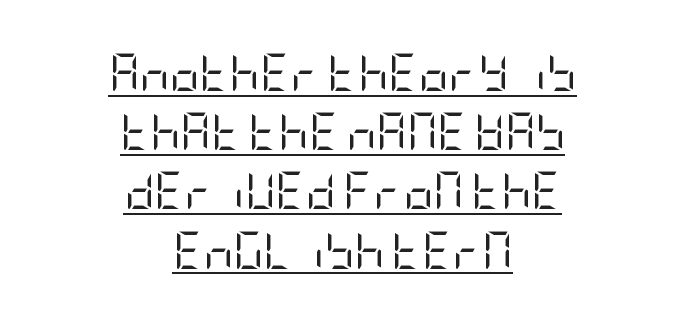
Q: Is the text bold? A: No.
Q: Is the text italic (slanted)? A: No, it is upright.
Q: Is the typeface a serif or a sans-serif typeface? A: Sans-serif.
Q: Is the text underlined? A: Yes.
Q: How is the paragraph aligned? A: Centered.
Q: Is the spacing between letters normal or unusually wide? A: Normal.
Q: Is the spacing between lines tight, normal or loose? A: Normal.
Q: Width (condensed, normal, or wide)? A: Condensed.
Q: Stroke contrast? A: Low.
Q: x-height? A: Large.
